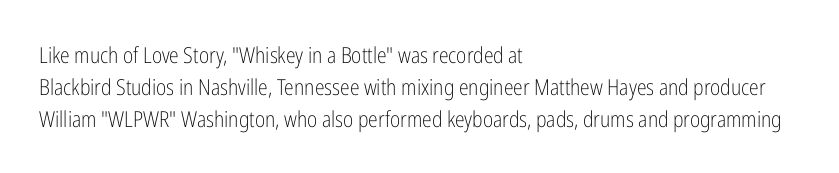
The image shows 22 px text type, upright; set left-aligned, normal line spacing (1.45x), normal letter spacing, not underlined.
